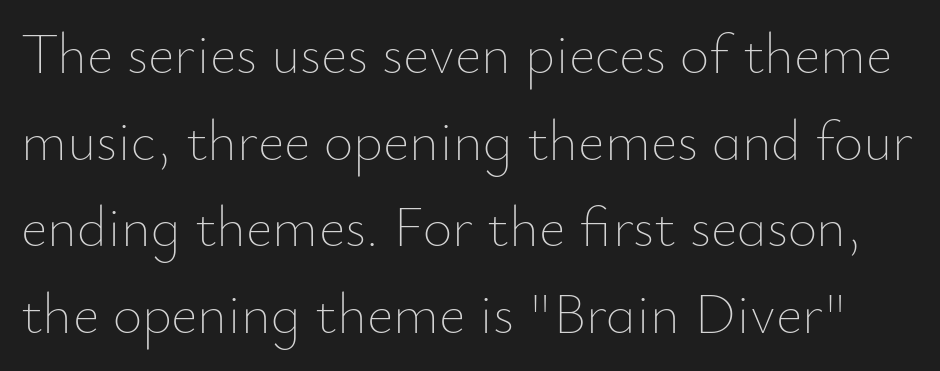
The image shows 57 px thin type, upright; set normal line spacing (1.52x), normal letter spacing, not underlined; low stroke contrast and a small x-height.
